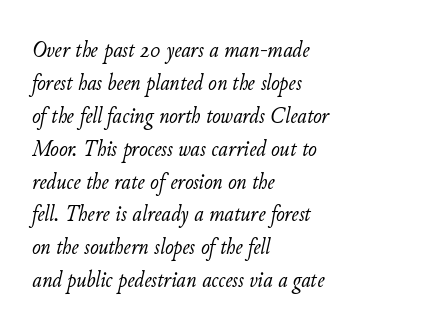
Q: Is the text bold? A: No.
Q: Is the text italic (slanted)? A: Yes, it leans right by about 11 degrees.
Q: Is the text underlined? A: No.
Q: How is the paragraph aligned? A: Left-aligned.
Q: Is the spacing between letters normal or unusually wide? A: Normal.
Q: Is the spacing between lines tight, normal or loose? A: Normal.
